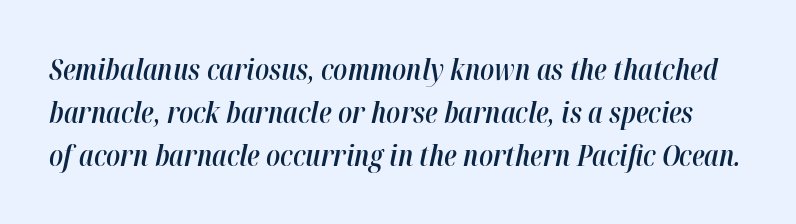
The image shows 29 px semibold, condensed type, italic (leaning right); set normal line spacing (1.48x), normal letter spacing, not underlined; high stroke contrast and a medium x-height.
